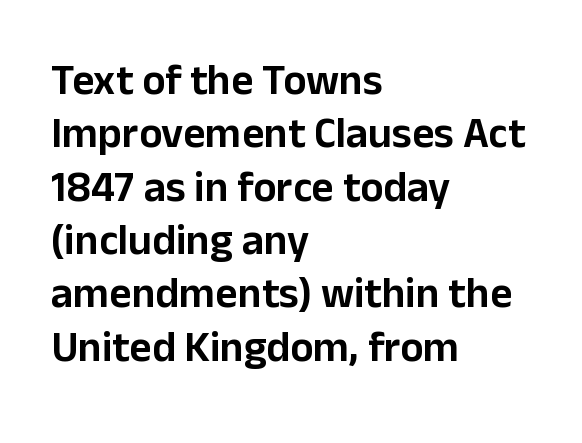
Q: Is the text italic (slanted)? A: No, it is upright.
Q: Is the typeface a serif or a sans-serif typeface? A: Sans-serif.
Q: Is the text underlined? A: No.
Q: How is the paragraph aligned? A: Left-aligned.
Q: Is the spacing between letters normal or unusually wide? A: Normal.
Q: Width (condensed, normal, or wide)? A: Normal.
Q: Stroke contrast? A: Low.
Q: x-height? A: Medium.
Q: Monospaced? A: No.
